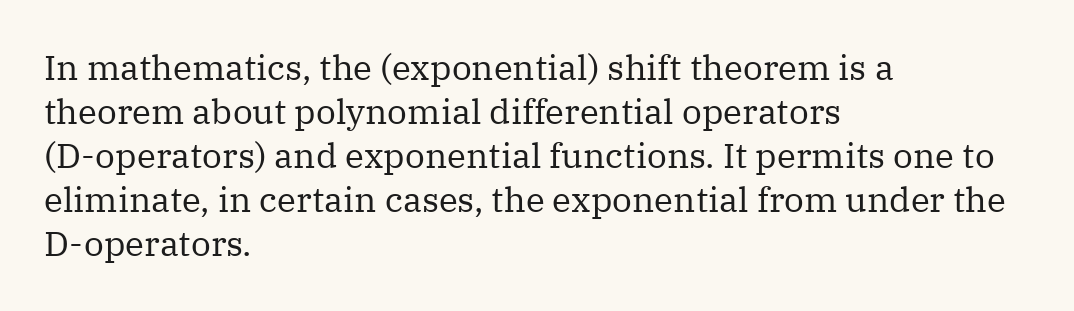
Note: serifs present on the glyphs. A roman cut, with each character standing at attention. The letterforms sit at book weight or below. Varying glyph widths throughout — classic text-font behaviour.
